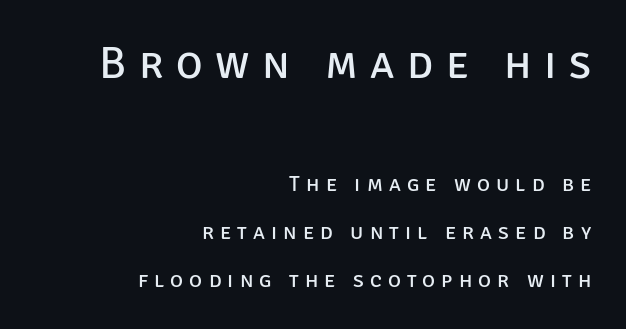
{"serif": "no", "italic": "no", "bold": "no", "weight": "regular", "width": "normal", "stroke_contrast": "low", "x_height": "large", "monospaced": "no", "underline": "no", "align": "right", "line_spacing": "loose", "line_spacing_ratio": 2.19, "letter_spacing": "wide", "letter_spacing_em": 0.28, "larger_block": "first", "size_ratio": 2.05, "glyph_px": 45}
